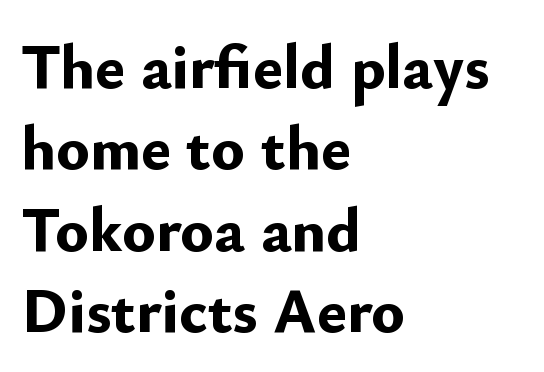
A student would call this left alignment; a typographer would say flush left, rag right. Proportional: the letters do not fall into vertical columns. Anything drawn beneath the words? Only blank space. The designer left line spacing at the default. Here the glyphs are tracked normally, forming tight word shapes.
